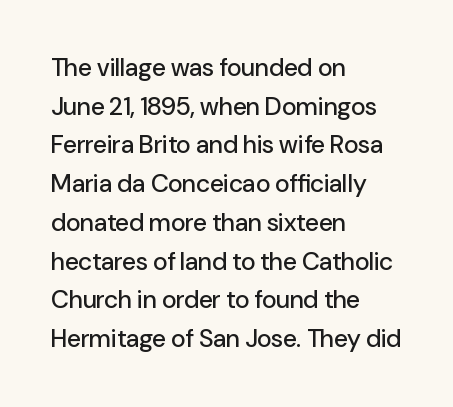
Q: Is the text italic (slanted)? A: No, it is upright.
Q: Is the text underlined? A: No.
Q: How is the paragraph aligned? A: Left-aligned.
Q: Is the spacing between letters normal or unusually wide? A: Normal.
Q: Is the spacing between lines tight, normal or loose? A: Normal.
